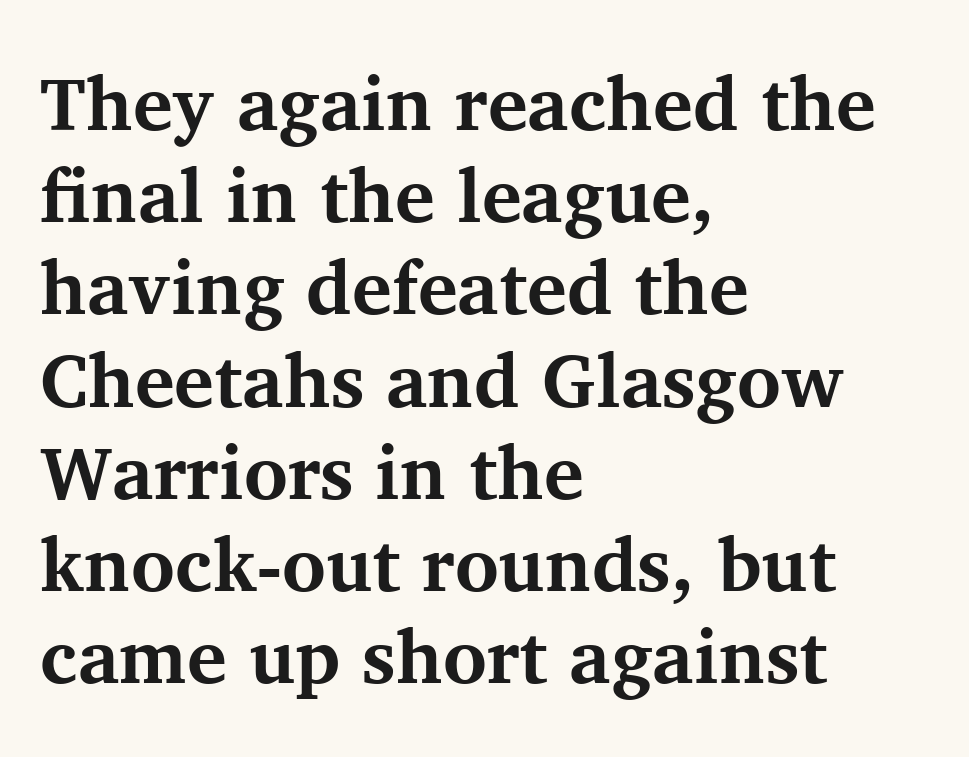
Q: Is the text bold? A: Yes.
Q: Is the text italic (slanted)? A: No, it is upright.
Q: Is the typeface a serif or a sans-serif typeface? A: Serif.
Q: Is the text underlined? A: No.
Q: How is the paragraph aligned? A: Left-aligned.
Q: Is the spacing between letters normal or unusually wide? A: Normal.
Q: Width (condensed, normal, or wide)? A: Normal.
Q: Stroke contrast? A: Medium.
Q: x-height? A: Medium.
Q: Monospaced? A: No.
